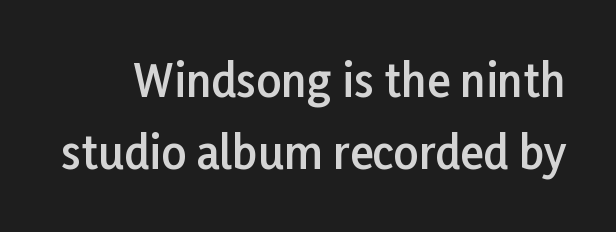
Q: Is the text bold? A: Semi-bold.
Q: Is the text italic (slanted)? A: No, it is upright.
Q: Is the typeface a serif or a sans-serif typeface? A: Sans-serif.
Q: Is the text underlined? A: No.
Q: Is the spacing between letters normal or unusually wide? A: Normal.
Q: Is the spacing between lines tight, normal or loose? A: Normal.
Q: Width (condensed, normal, or wide)? A: Normal.
Q: Stroke contrast? A: Low.
Q: x-height? A: Medium.
Q: Monospaced? A: No.
